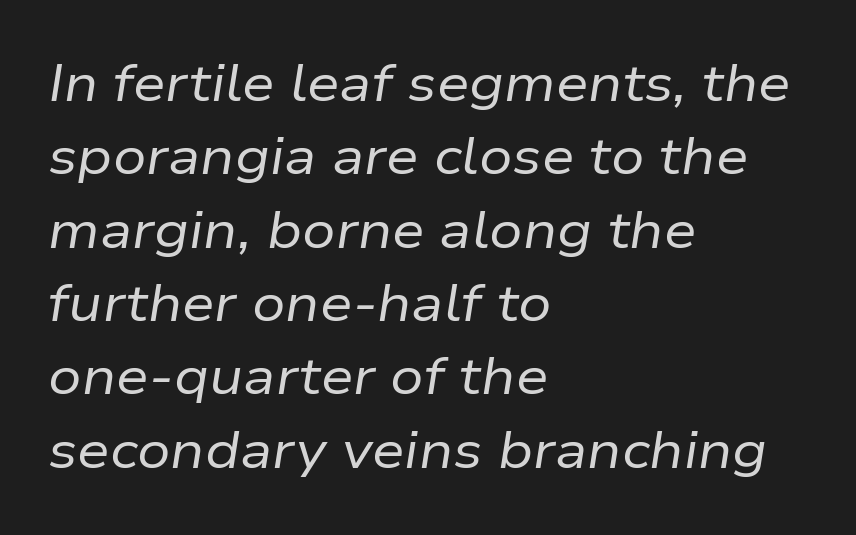
{"italic": "yes", "lean": "right", "slant_degrees": 9, "bold": "no", "weight": "regular", "width": "normal", "stroke_contrast": "low", "x_height": "medium", "monospaced": "no", "underline": "no", "align": "left", "line_spacing": "normal", "line_spacing_ratio": 1.41, "letter_spacing": "normal", "letter_spacing_em": 0.0, "glyph_px": 52}
